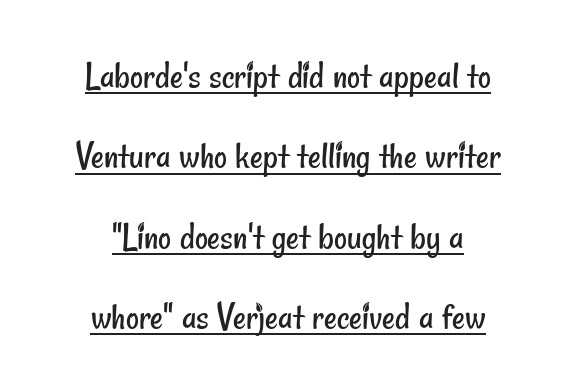
{"serif": "no", "bold": "no", "weight": "regular", "width": "condensed", "stroke_contrast": "low", "x_height": "small", "monospaced": "no", "underline": "yes", "align": "center", "line_spacing": "loose", "line_spacing_ratio": 2.01, "letter_spacing": "normal", "letter_spacing_em": 0.0, "glyph_px": 40}
